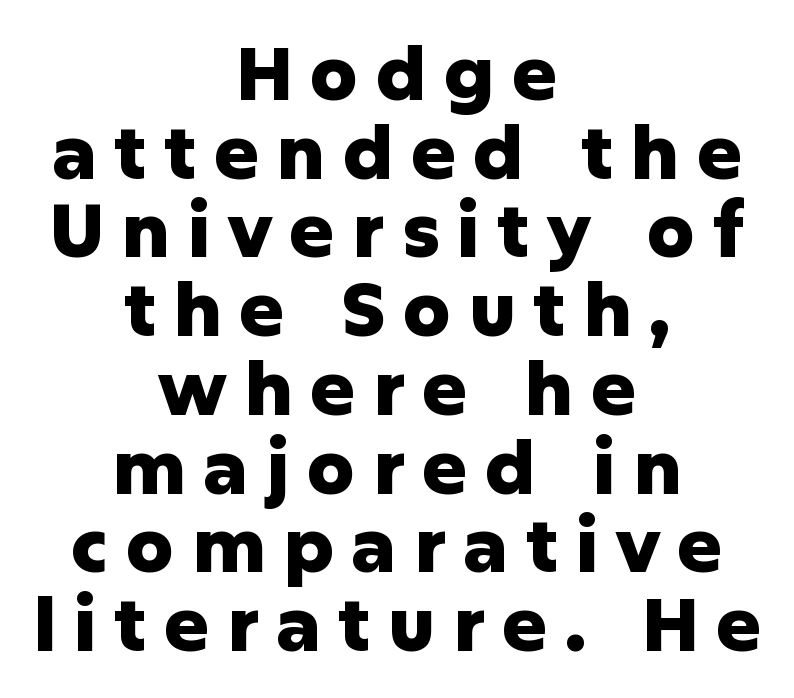
Honestly, there is no underline to notice here at all. Tracking here is generous; glyphs stand well apart from one another. The type sits square on the baseline with zero lean. The paragraph shown floats in the horizontal middle.
